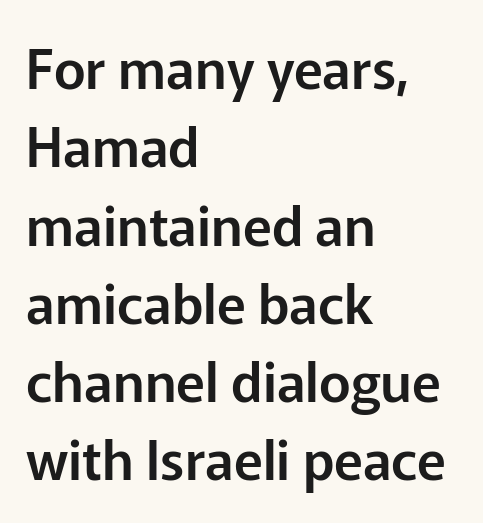
The image shows 54 px sans-serif type, upright; set left-aligned, normal line spacing (1.45x), normal letter spacing, not underlined; low stroke contrast and a medium x-height.
